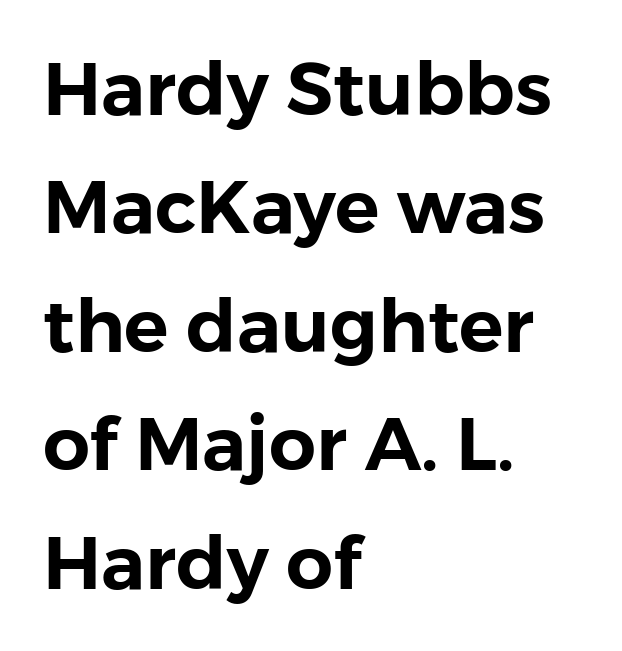
A typesetter would call this zero additional tracking. This block has exactly the height ordinary leading produces. Nope, not italic — everything's standing straight. Rule under the text: the space is simply empty. Character widths vary here, with narrow letters taking less room than wide ones. The characters display no serif detailing; their extremities are plain.
